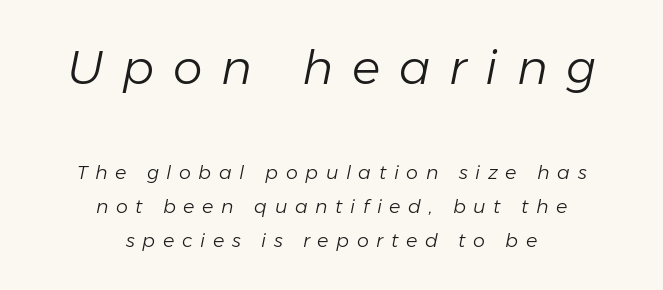
Q: Is the text bold? A: No.
Q: Is the text italic (slanted)? A: Yes, it leans right by about 11 degrees.
Q: Is the text underlined? A: No.
Q: How is the paragraph aligned? A: Centered.
Q: Is the spacing between letters normal or unusually wide? A: Unusually wide.
Q: Which block of text is set in a larger size, the first (top) or the second (bottom)? A: The first (top) one.
Q: Width (condensed, normal, or wide)? A: Normal.
Q: Stroke contrast? A: Low.
Q: x-height? A: Medium.
Q: Monospaced? A: No.
